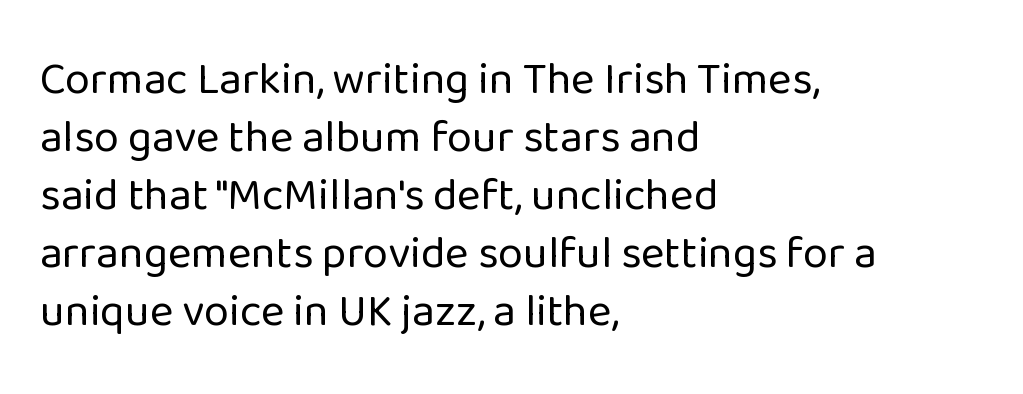
Q: Is the text bold? A: No.
Q: Is the text italic (slanted)? A: No, it is upright.
Q: Is the typeface a serif or a sans-serif typeface? A: Sans-serif.
Q: Is the text underlined? A: No.
Q: How is the paragraph aligned? A: Left-aligned.
Q: Is the spacing between letters normal or unusually wide? A: Normal.
Q: Is the spacing between lines tight, normal or loose? A: Normal.
Q: Width (condensed, normal, or wide)? A: Normal.
Q: Stroke contrast? A: Low.
Q: x-height? A: Medium.
Q: Monospaced? A: No.
